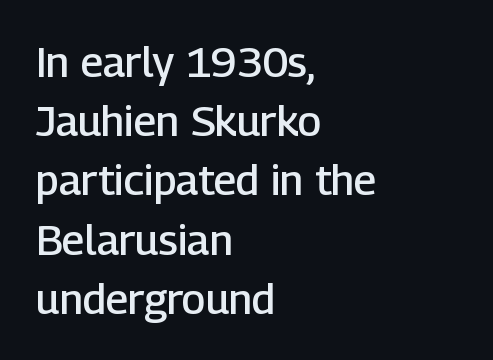
Q: Is the text bold? A: Semi-bold.
Q: Is the text italic (slanted)? A: No, it is upright.
Q: Is the typeface a serif or a sans-serif typeface? A: Sans-serif.
Q: Is the text underlined? A: No.
Q: How is the paragraph aligned? A: Left-aligned.
Q: Is the spacing between letters normal or unusually wide? A: Normal.
Q: Is the spacing between lines tight, normal or loose? A: Normal.
Q: Width (condensed, normal, or wide)? A: Normal.
Q: Stroke contrast? A: Low.
Q: x-height? A: Medium.
Q: Monospaced? A: No.
